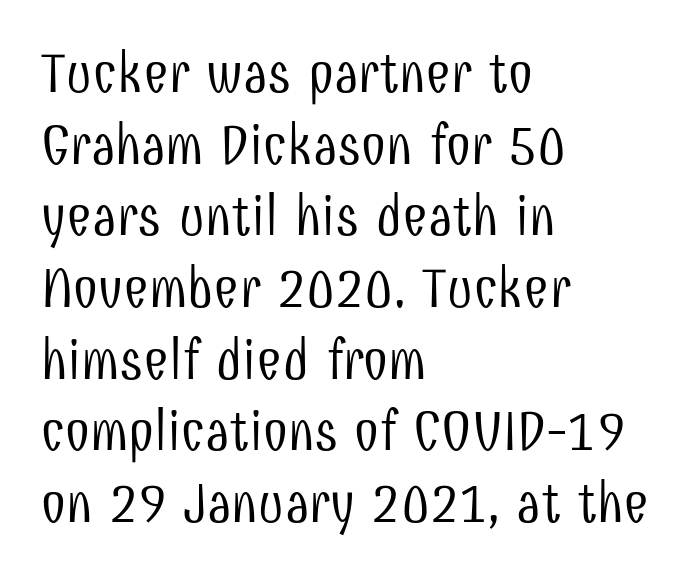
Q: Is the text bold? A: No.
Q: Is the text italic (slanted)? A: No, it is upright.
Q: Is the typeface a serif or a sans-serif typeface? A: Sans-serif.
Q: Is the text underlined? A: No.
Q: How is the paragraph aligned? A: Left-aligned.
Q: Is the spacing between letters normal or unusually wide? A: Normal.
Q: Is the spacing between lines tight, normal or loose? A: Normal.
Q: Width (condensed, normal, or wide)? A: Condensed.
Q: Stroke contrast? A: Low.
Q: x-height? A: Medium.
Q: Monospaced? A: No.
